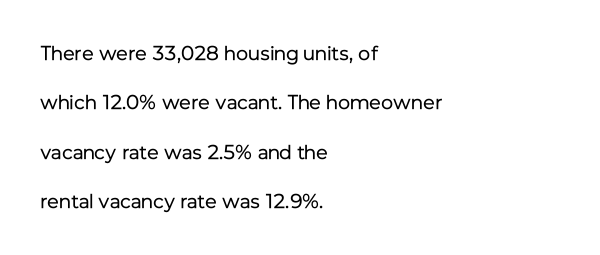
{"italic": "no", "bold": "no", "underline": "no", "align": "left", "line_spacing": "loose", "line_spacing_ratio": 2.47, "letter_spacing": "normal", "letter_spacing_em": 0.0, "glyph_px": 20}
